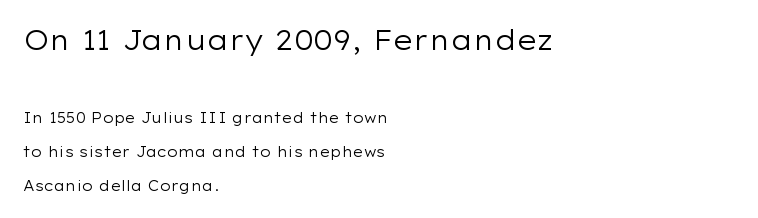
The typography opts for an upright posture over an oblique one. The words here are not underlined. Glyph-to-glyph distance matches everyday printed text. The weight tops out at a normal text grade.
